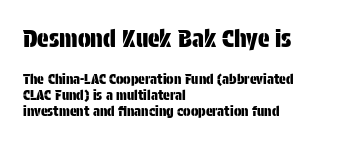
Where is the straight margin? On the left. Descenders hang freely into open space. The font's upright variant was chosen for this text. Short note: letters normally spaced.
